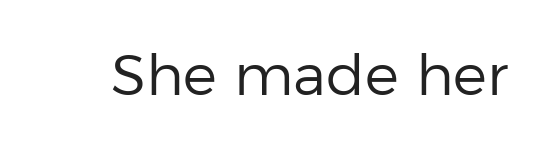
{"serif": "no", "italic": "no", "bold": "no", "weight": "regular", "width": "normal", "stroke_contrast": "low", "x_height": "medium", "monospaced": "no", "underline": "no", "letter_spacing": "normal", "letter_spacing_em": 0.0, "glyph_px": 57}
